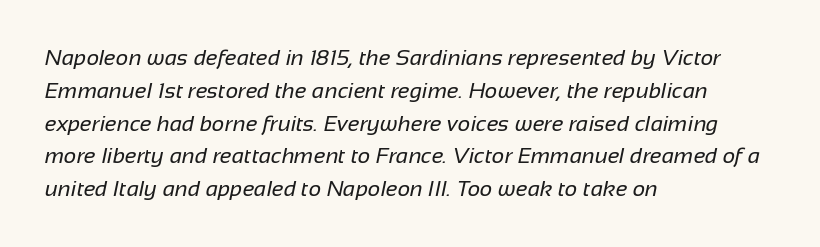
Q: Is the text bold? A: No.
Q: Is the text underlined? A: No.
Q: How is the paragraph aligned? A: Left-aligned.
Q: Is the spacing between letters normal or unusually wide? A: Normal.
Q: Is the spacing between lines tight, normal or loose? A: Normal.
